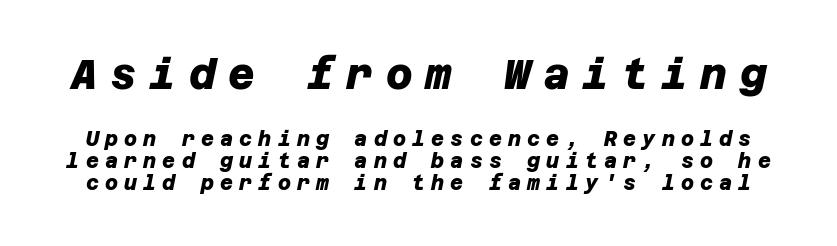
Q: Is the text bold? A: Yes.
Q: Is the typeface a serif or a sans-serif typeface? A: Sans-serif.
Q: Is the text underlined? A: No.
Q: Is the spacing between letters normal or unusually wide? A: Unusually wide.
Q: Is the spacing between lines tight, normal or loose? A: Tight.
Q: Which block of text is set in a larger size, the first (top) or the second (bottom)? A: The first (top) one.
Q: Width (condensed, normal, or wide)? A: Normal.
Q: Stroke contrast? A: Low.
Q: x-height? A: Large.
